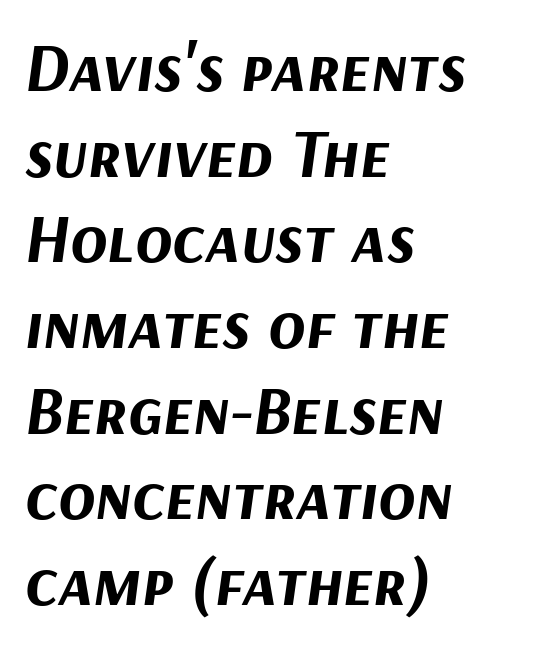
Q: Is the text bold? A: Yes.
Q: Is the text italic (slanted)? A: Yes, it leans right by about 9 degrees.
Q: Is the text underlined? A: No.
Q: How is the paragraph aligned? A: Left-aligned.
Q: Is the spacing between letters normal or unusually wide? A: Normal.
Q: Is the spacing between lines tight, normal or loose? A: Normal.
Q: Width (condensed, normal, or wide)? A: Normal.
Q: Stroke contrast? A: Medium.
Q: x-height? A: Medium.
Q: Monospaced? A: No.
